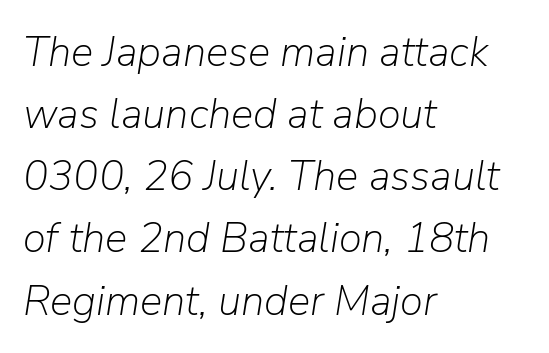
Q: Is the text bold? A: No.
Q: Is the text italic (slanted)? A: Yes, it leans right by about 9 degrees.
Q: Is the text underlined? A: No.
Q: How is the paragraph aligned? A: Left-aligned.
Q: Is the spacing between letters normal or unusually wide? A: Normal.
Q: Is the spacing between lines tight, normal or loose? A: Normal.
Q: Width (condensed, normal, or wide)? A: Normal.
Q: Stroke contrast? A: Low.
Q: x-height? A: Medium.
Q: Monospaced? A: No.
